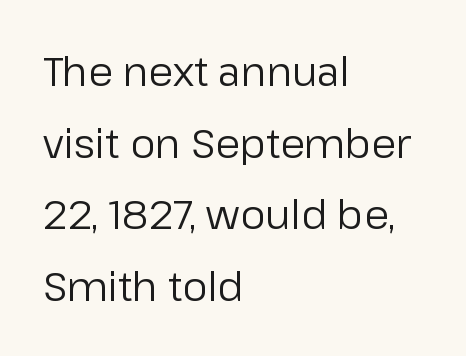
The image shows 40 px regular-weight sans-serif type, upright; set left-aligned, line spacing 1.79x, normal letter spacing, not underlined; low stroke contrast and a medium x-height.
